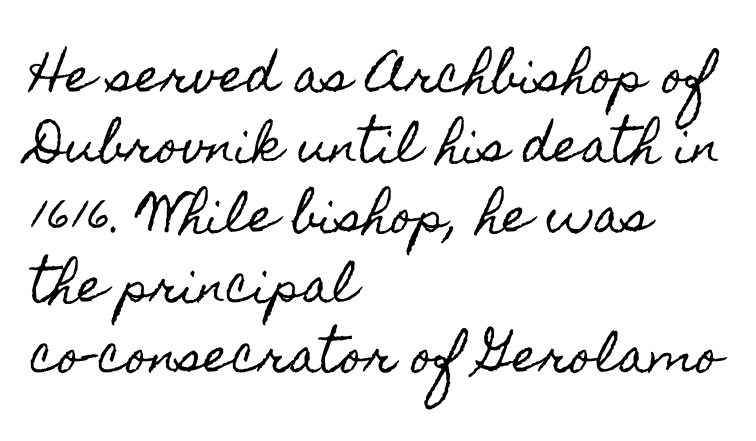
The image shows 46 px condensed type; set left-aligned, normal line spacing (1.52x), normal letter spacing, not underlined; a small x-height.
